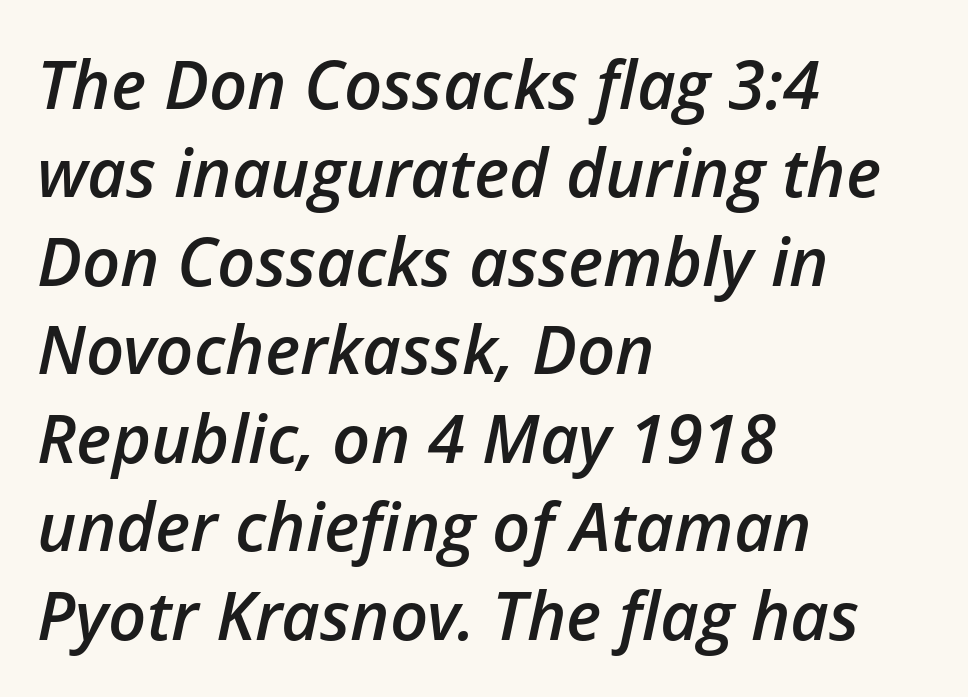
{"italic": "yes", "lean": "right", "slant_degrees": 12, "bold": "semi", "weight": "semibold", "width": "normal", "stroke_contrast": "low", "x_height": "medium", "monospaced": "no", "underline": "no", "align": "left", "line_spacing": "normal", "line_spacing_ratio": 1.32, "letter_spacing": "normal", "letter_spacing_em": 0.0, "glyph_px": 67}
